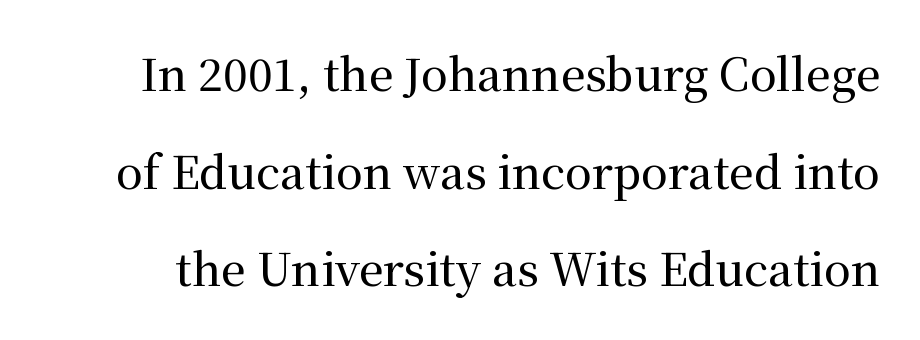
The image shows 44 px serif type, upright; set loose line spacing (2.22x), normal letter spacing, not underlined; medium stroke contrast and a medium x-height.
